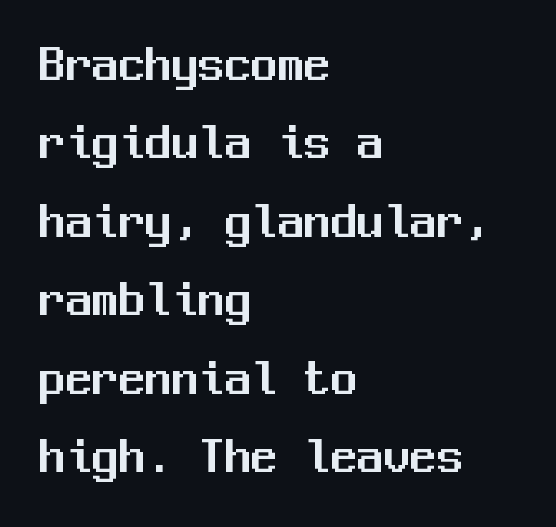
The image shows 53 px sans-serif type, upright, monospaced; set left-aligned, normal line spacing (1.48x), normal letter spacing, not underlined; medium stroke contrast and a medium x-height.
